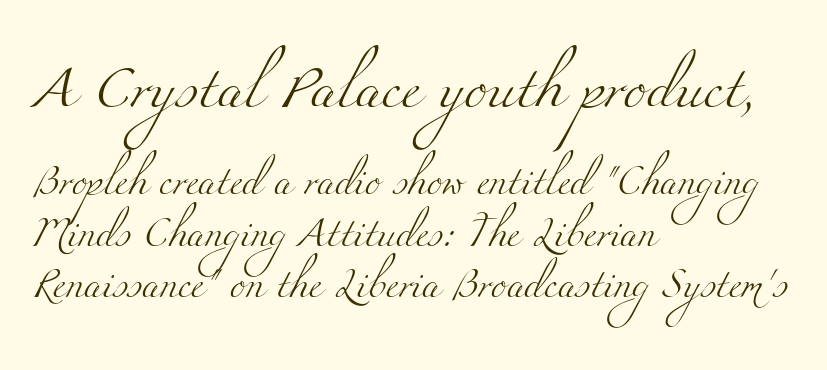
The image shows 43 px light, wide type; set left-aligned, line spacing 1.78x, normal letter spacing, not underlined; the first (top) block is 1.48x larger; medium stroke contrast and a small x-height.
